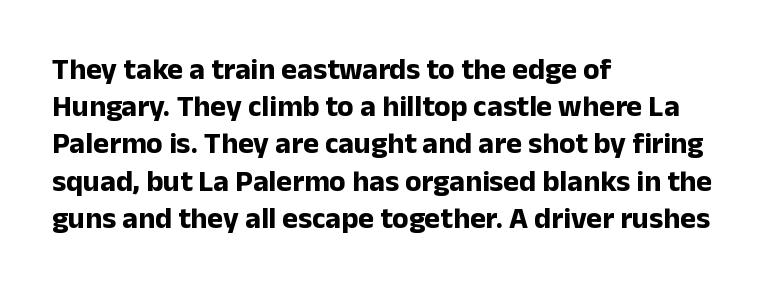
Q: Is the text bold? A: Yes.
Q: Is the text italic (slanted)? A: No, it is upright.
Q: Is the typeface a serif or a sans-serif typeface? A: Sans-serif.
Q: Is the text underlined? A: No.
Q: How is the paragraph aligned? A: Left-aligned.
Q: Is the spacing between letters normal or unusually wide? A: Normal.
Q: Width (condensed, normal, or wide)? A: Normal.
Q: Stroke contrast? A: Low.
Q: x-height? A: Medium.
Q: Monospaced? A: No.
